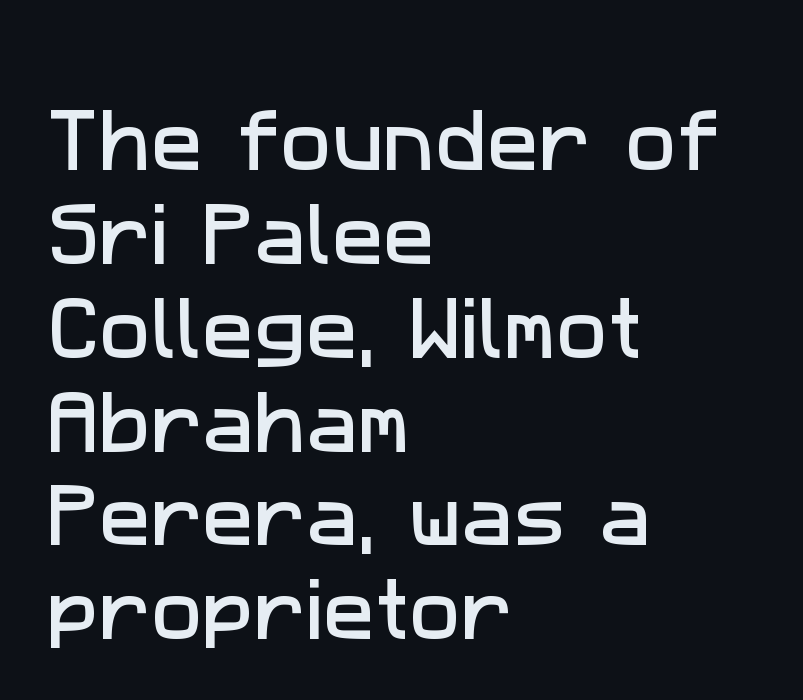
Q: Is the typeface a serif or a sans-serif typeface? A: Sans-serif.
Q: Is the text underlined? A: No.
Q: How is the paragraph aligned? A: Left-aligned.
Q: Is the spacing between letters normal or unusually wide? A: Normal.
Q: Is the spacing between lines tight, normal or loose? A: Normal.
Q: Width (condensed, normal, or wide)? A: Normal.
Q: Stroke contrast? A: Low.
Q: x-height? A: Medium.
Q: Monospaced? A: No.
